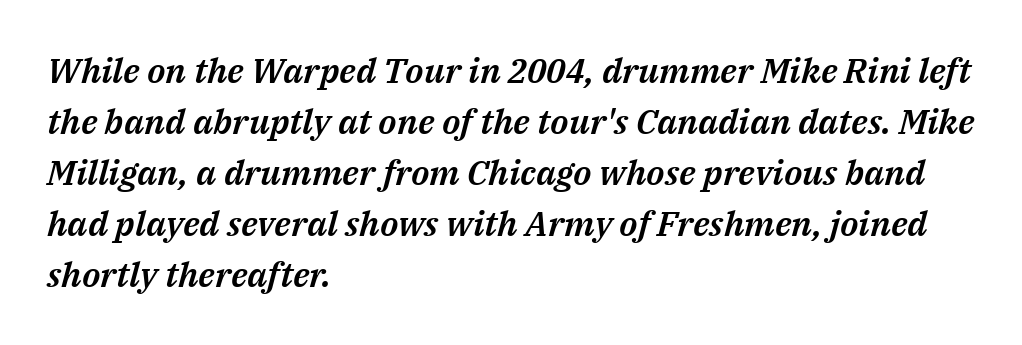
{"italic": "yes", "lean": "right", "slant_degrees": 14, "width": "normal", "stroke_contrast": "medium", "x_height": "medium", "monospaced": "no", "underline": "no", "align": "left", "line_spacing": "normal", "line_spacing_ratio": 1.46, "letter_spacing": "normal", "letter_spacing_em": 0.0, "glyph_px": 35}
